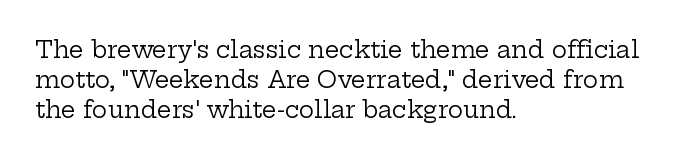
Teacher's note: observe the even left margin — that is flush-left alignment. Does extra space separate the letters? No, they use regular spacing. In terms of posture, this sample is upright. The glyphs are unaccompanied by any horizontal stroke below them. The lines sit at an ordinary, default distance from one another.
